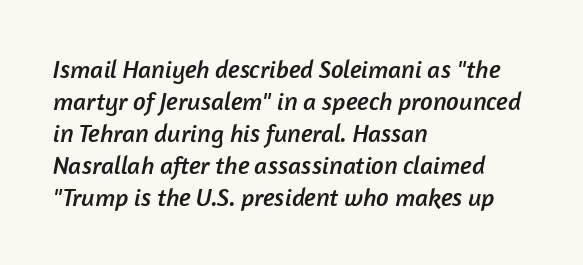
The image shows 25 px text type; set left-aligned, normal line spacing (1.28x), normal letter spacing, not underlined.
